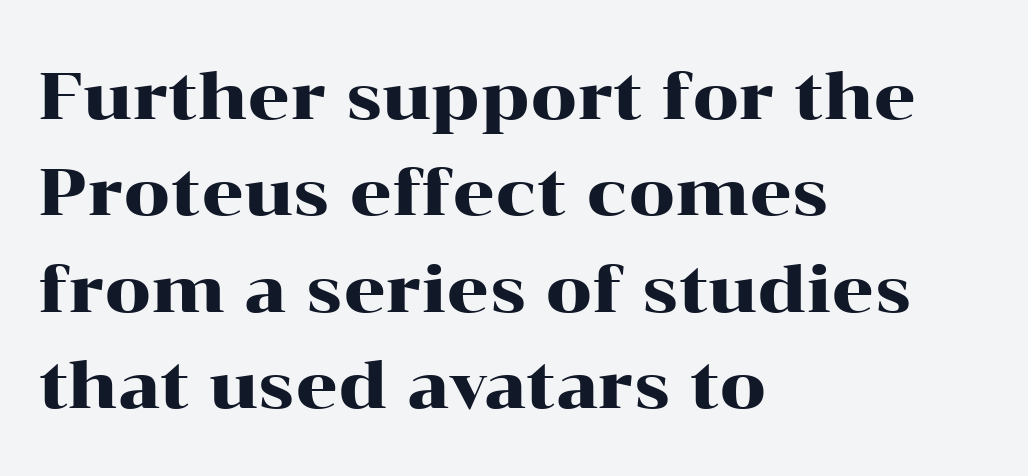
The image shows 66 px wide serif type, upright; set left-aligned, normal line spacing (1.46x), normal letter spacing, not underlined; high stroke contrast and a medium x-height.
